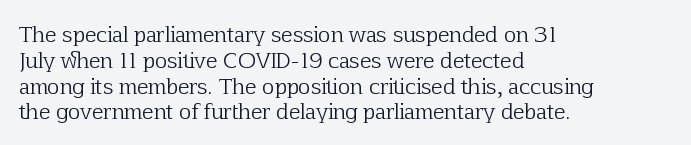
{"italic": "no", "bold": "no", "underline": "no", "align": "left", "line_spacing_ratio": 1.23, "letter_spacing": "normal", "letter_spacing_em": 0.0, "glyph_px": 21}
